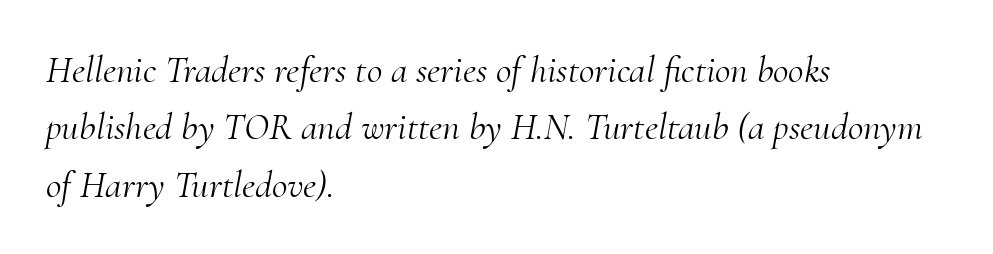
{"serif": "yes", "italic": "yes", "lean": "right", "slant_degrees": 10, "bold": "no", "weight": "light", "width": "normal", "stroke_contrast": "medium", "x_height": "small", "monospaced": "no", "underline": "no", "align": "left", "line_spacing": "normal", "line_spacing_ratio": 1.51, "letter_spacing": "normal", "letter_spacing_em": 0.0, "glyph_px": 38}
